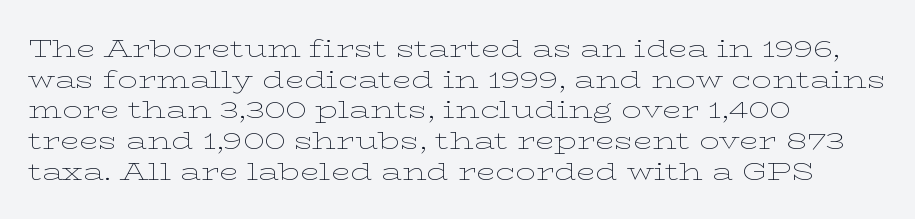
{"italic": "no", "bold": "no", "underline": "no", "align": "left", "line_spacing_ratio": 1.23, "letter_spacing": "normal", "letter_spacing_em": 0.0, "glyph_px": 25}
